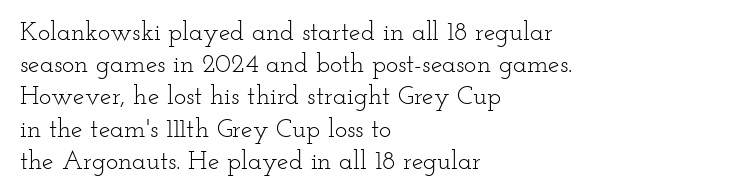
{"italic": "no", "bold": "no", "underline": "no", "align": "left", "line_spacing_ratio": 1.24, "letter_spacing": "normal", "letter_spacing_em": 0.0, "glyph_px": 26}
